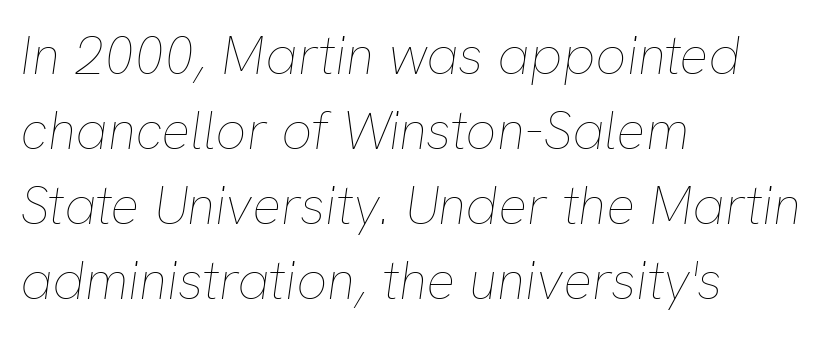
{"italic": "yes", "lean": "right", "slant_degrees": 8, "bold": "no", "weight": "thin", "width": "normal", "stroke_contrast": "low", "x_height": "medium", "monospaced": "no", "underline": "no", "align": "left", "line_spacing": "normal", "line_spacing_ratio": 1.39, "letter_spacing": "normal", "letter_spacing_em": 0.0, "glyph_px": 54}
